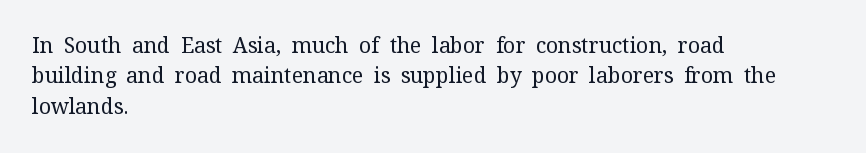
Letter spacing: default. Ink coverage per letter is moderate at most. The rag falls on the right side of this text block. Descenders are the only things crossing below the line. This block has exactly the height ordinary leading produces. This is the regular roman posture of the typeface.
